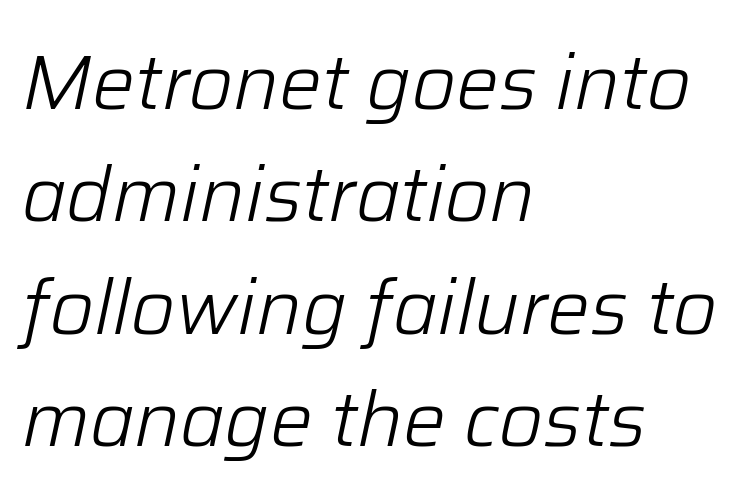
Q: Is the text bold? A: No.
Q: Is the text italic (slanted)? A: Yes, it leans right by about 12 degrees.
Q: Is the text underlined? A: No.
Q: How is the paragraph aligned? A: Left-aligned.
Q: Is the spacing between letters normal or unusually wide? A: Normal.
Q: Is the spacing between lines tight, normal or loose? A: Normal.
Q: Width (condensed, normal, or wide)? A: Normal.
Q: Stroke contrast? A: Low.
Q: x-height? A: Medium.
Q: Monospaced? A: No.
